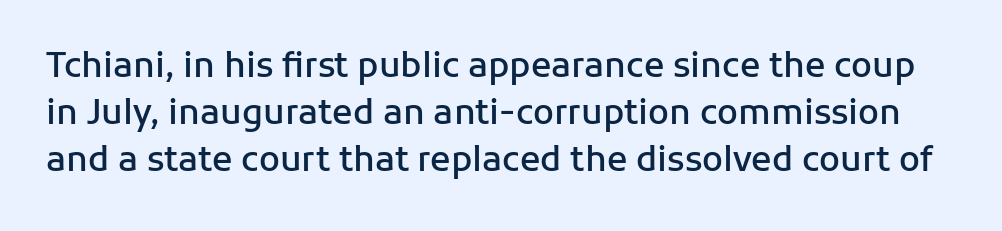
The image shows 34 px semibold sans-serif type, upright; set normal line spacing (1.38x), normal letter spacing, not underlined; low stroke contrast and a medium x-height.
